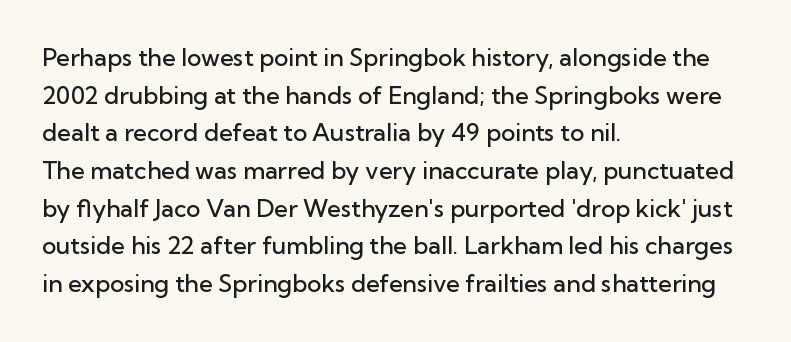
The image shows 24 px text type, upright; set left-aligned, normal line spacing (1.57x), normal letter spacing, not underlined.
